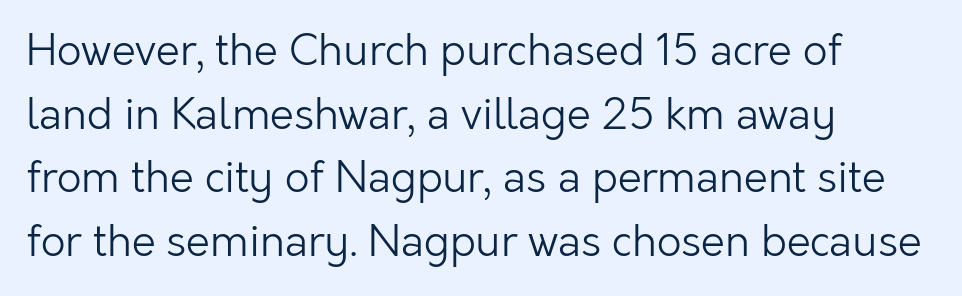
Q: Is the text bold? A: No.
Q: Is the text italic (slanted)? A: No, it is upright.
Q: Is the typeface a serif or a sans-serif typeface? A: Sans-serif.
Q: Is the text underlined? A: No.
Q: How is the paragraph aligned? A: Left-aligned.
Q: Is the spacing between letters normal or unusually wide? A: Normal.
Q: Is the spacing between lines tight, normal or loose? A: Normal.
Q: Width (condensed, normal, or wide)? A: Normal.
Q: Stroke contrast? A: Low.
Q: x-height? A: Medium.
Q: Monospaced? A: No.
